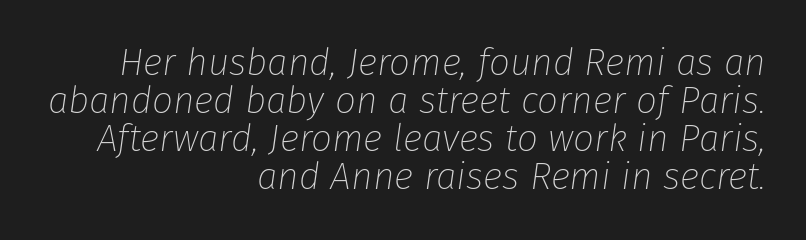
The whole block is typeset with a tilt. Alignment: flush right. Counters stay open thanks to moderate or lighter strokes. There is no visible air inserted between adjacent glyphs.
